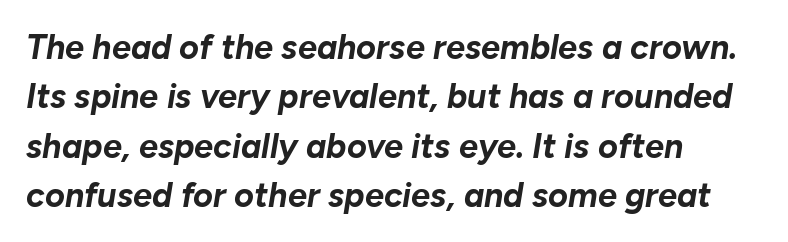
The image shows 34 px bold type, italic (leaning right); set left-aligned, normal line spacing (1.45x), normal letter spacing, not underlined; low stroke contrast and a medium x-height.
